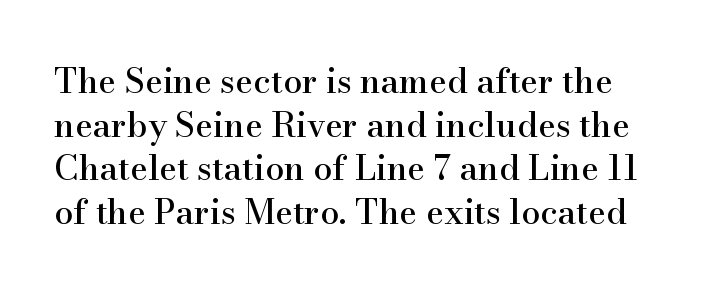
Check the space under the baseline: it is left empty. Here the designer chose a conventional face with non-uniform glyph widths. These lines were composed using upright roman letters. Is there much room between lines? A standard amount, neither cramped nor airy. These lines keep a tight, regular rhythm from letter to letter. Does the type have serifs? Yes, each stem ends in a small foot.
